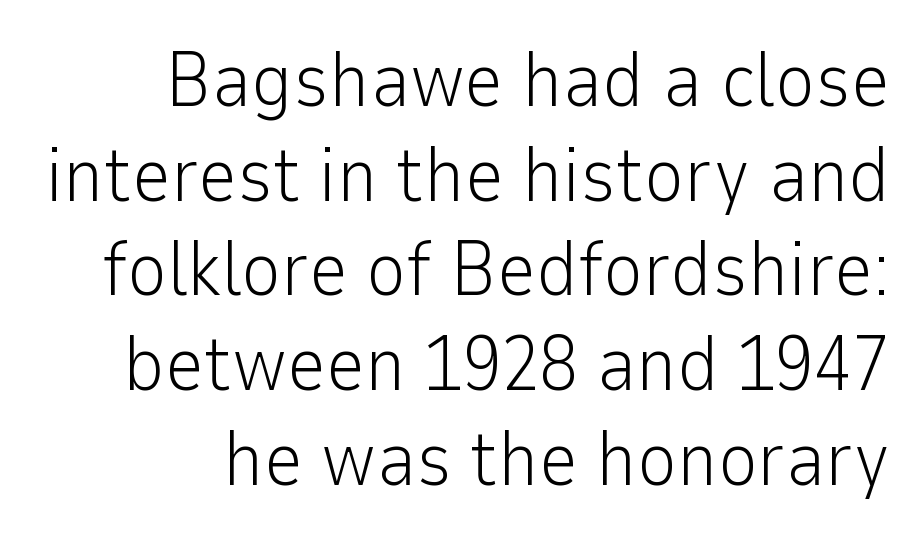
The image shows 77 px light sans-serif type, upright; set right-aligned, line spacing 1.23x, normal letter spacing, not underlined; low stroke contrast and a medium x-height.
